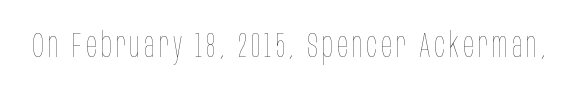
{"italic": "no", "bold": "no", "weight": "thin", "width": "condensed", "stroke_contrast": "low", "x_height": "large", "monospaced": "no", "underline": "no", "glyph_px": 35}
